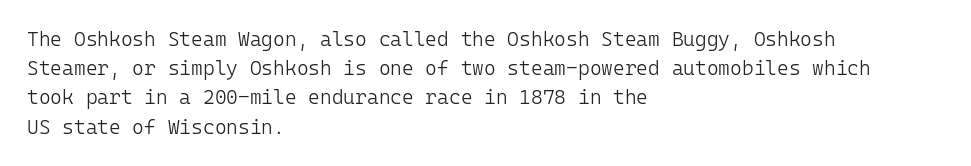
{"italic": "no", "bold": "no", "underline": "no", "align": "left", "line_spacing": "normal", "line_spacing_ratio": 1.46, "letter_spacing": "normal", "letter_spacing_em": 0.0, "glyph_px": 20}
